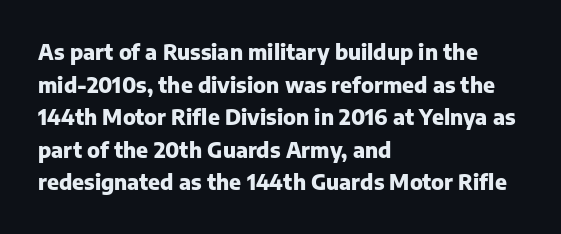
{"italic": "no", "bold": "yes", "underline": "no", "align": "left", "line_spacing": "normal", "line_spacing_ratio": 1.55, "letter_spacing": "normal", "letter_spacing_em": 0.0, "glyph_px": 21}
